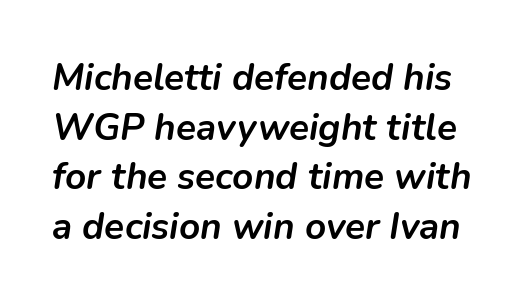
Q: Is the text bold? A: Yes.
Q: Is the text italic (slanted)? A: Yes, it leans right by about 9 degrees.
Q: Is the text underlined? A: No.
Q: Is the spacing between letters normal or unusually wide? A: Normal.
Q: Is the spacing between lines tight, normal or loose? A: Normal.
Q: Width (condensed, normal, or wide)? A: Normal.
Q: Stroke contrast? A: Low.
Q: x-height? A: Medium.
Q: Monospaced? A: No.
